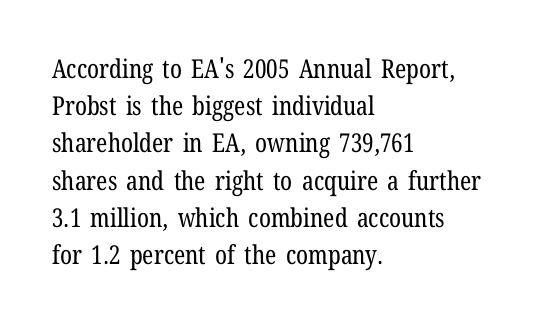
Q: Is the text bold? A: No.
Q: Is the text italic (slanted)? A: No, it is upright.
Q: Is the text underlined? A: No.
Q: How is the paragraph aligned? A: Left-aligned.
Q: Is the spacing between letters normal or unusually wide? A: Normal.
Q: Is the spacing between lines tight, normal or loose? A: Normal.
